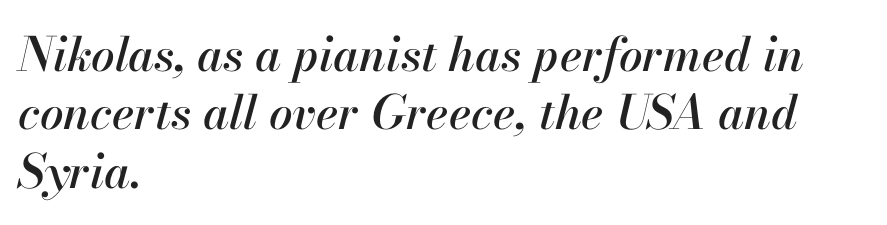
Q: Is the text italic (slanted)? A: Yes, it leans right by about 13 degrees.
Q: Is the text underlined? A: No.
Q: How is the paragraph aligned? A: Left-aligned.
Q: Is the spacing between letters normal or unusually wide? A: Normal.
Q: Width (condensed, normal, or wide)? A: Normal.
Q: Stroke contrast? A: High.
Q: x-height? A: Small.
Q: Monospaced? A: No.
